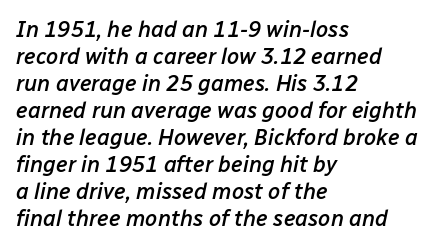
{"italic": "yes", "lean": "right", "slant_degrees": 12, "bold": "semi", "underline": "no", "align": "left", "line_spacing_ratio": 1.23, "letter_spacing": "normal", "letter_spacing_em": 0.0, "glyph_px": 22}
